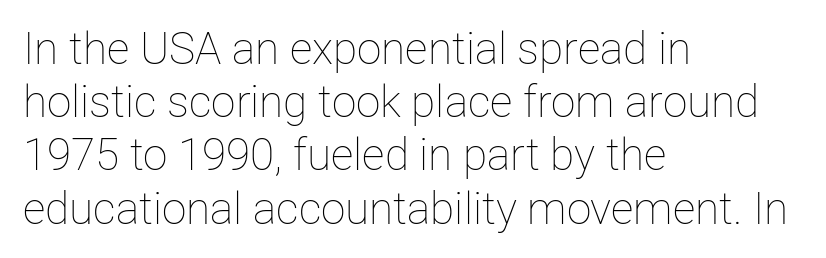
The letters look calm and open, with moderate or lighter stems. Leftover space on each line is placed entirely after the last word. Type without underlining. Inter-character spacing is left at the font's built-in metrics. The type sits square on the baseline with zero lean. The letters advance in unequal steps, a hallmark of proportional type.
